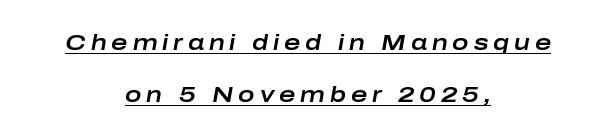
Reading down the block, each line starts at a different indent, mirrored at its end. The text carries the slant typical of an italic or oblique font. Tracking here is generous; glyphs stand well apart from one another. Loosely led — the rows are spread out. This rendering features underlined lettering.
